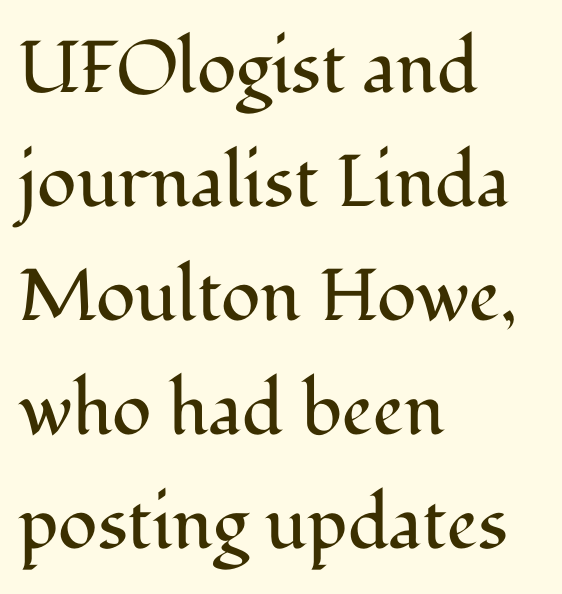
Regarding leading, the lines here are spaced in the standard way. Think of a printed novel: that variable character pitch is what you see here. Any mark beneath the type? The region is blank. The paragraph has a hard left edge and a soft right edge. The typesetting does not lean heavy: it is not bold. Standard letterfit; no display-style spreading of the glyphs.
